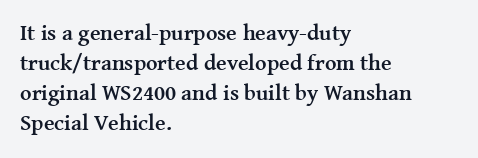
{"italic": "no", "bold": "yes", "underline": "no", "align": "left", "line_spacing": "normal", "line_spacing_ratio": 1.37, "letter_spacing": "normal", "letter_spacing_em": 0.0, "glyph_px": 22}
